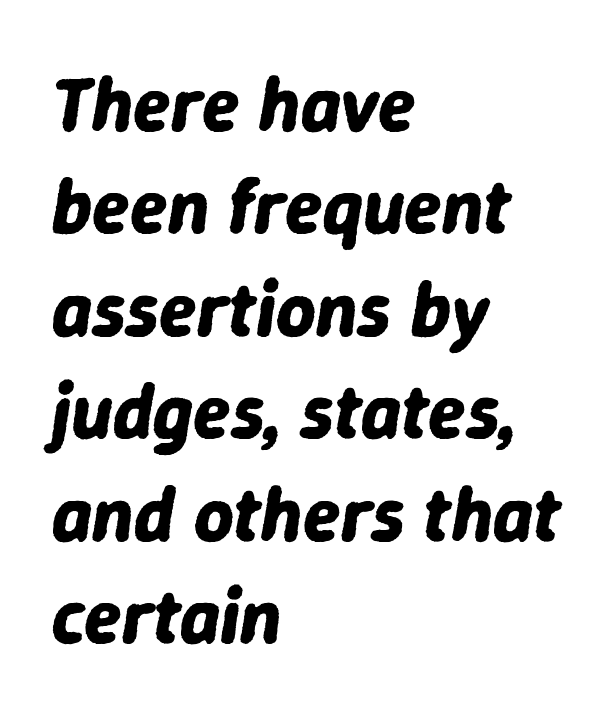
Q: Is the text bold? A: Yes.
Q: Is the text italic (slanted)? A: Yes, it leans right by about 9 degrees.
Q: Is the text underlined? A: No.
Q: How is the paragraph aligned? A: Left-aligned.
Q: Is the spacing between letters normal or unusually wide? A: Normal.
Q: Is the spacing between lines tight, normal or loose? A: Normal.
Q: Width (condensed, normal, or wide)? A: Normal.
Q: Stroke contrast? A: Low.
Q: x-height? A: Medium.
Q: Monospaced? A: No.
